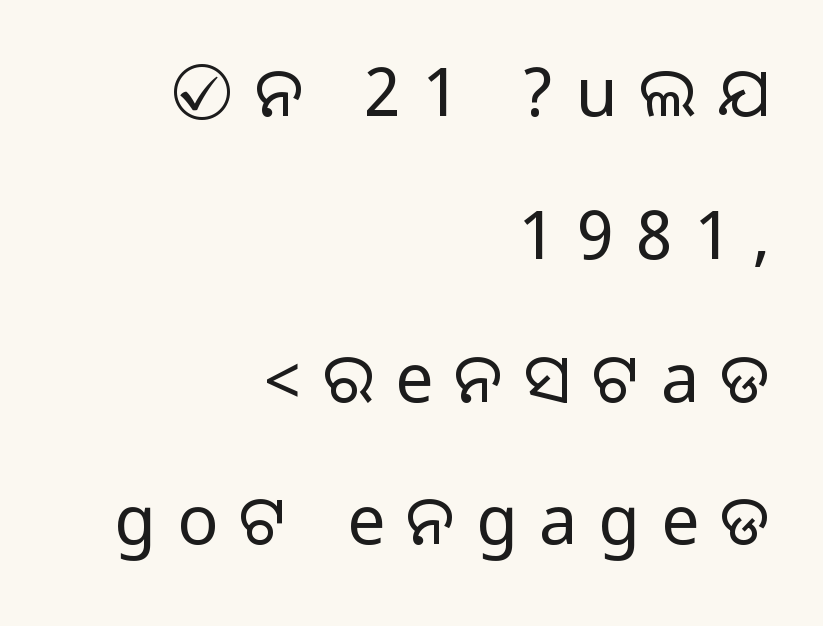
Proportional: the letters do not fall into vertical columns. Compared with typical body copy, the letter spacing here is much looser. Words float on clear page, feet unadorned. Italic: no, the glyphs are upright roman. Right-aligned paragraph, ragged on the left.
